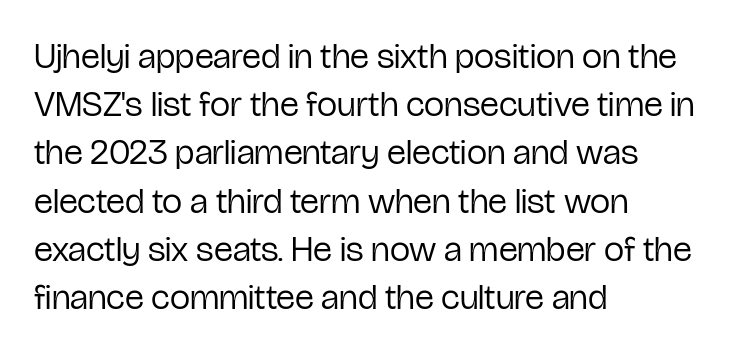
{"serif": "no", "italic": "no", "bold": "no", "weight": "regular", "width": "condensed", "stroke_contrast": "low", "x_height": "medium", "monospaced": "no", "underline": "no", "align": "left", "line_spacing": "normal", "line_spacing_ratio": 1.34, "letter_spacing": "normal", "letter_spacing_em": 0.0, "glyph_px": 36}
